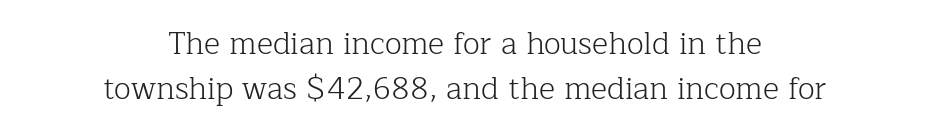
The image shows 31 px light serif type, upright; set centered, normal line spacing (1.46x), normal letter spacing, not underlined; low stroke contrast and a medium x-height.
